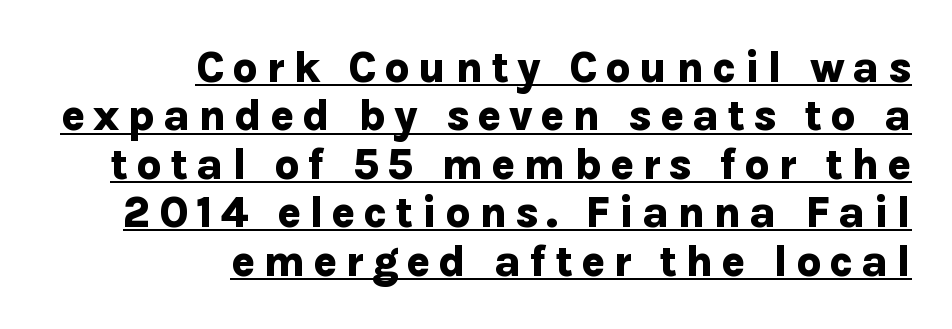
Q: Is the text bold? A: Yes.
Q: Is the text italic (slanted)? A: No, it is upright.
Q: Is the typeface a serif or a sans-serif typeface? A: Sans-serif.
Q: Is the text underlined? A: Yes.
Q: How is the paragraph aligned? A: Right-aligned.
Q: Is the spacing between lines tight, normal or loose? A: Tight.
Q: Width (condensed, normal, or wide)? A: Normal.
Q: Stroke contrast? A: Low.
Q: x-height? A: Medium.
Q: Monospaced? A: No.
